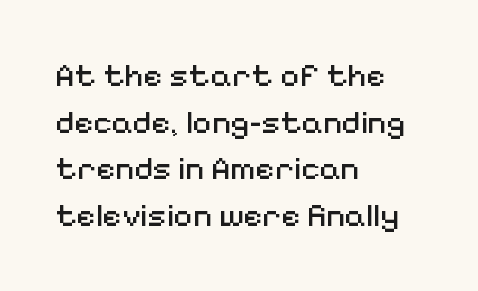
Tall strokes in this sample are plumb rather than angled. What stands out about the letter spacing? Nothing — it is the standard amount. The designer left line spacing at the default. The typeface chosen for these lines omits serifs.
